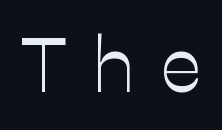
Typographically, this falls in the sans-serif category. A typesetter would call this proportional, since set widths differ per character. A bare baseline throughout the passage. The line texture is sparse and dotted thanks to wide tracking. Do the letters lean? They stand straight.
